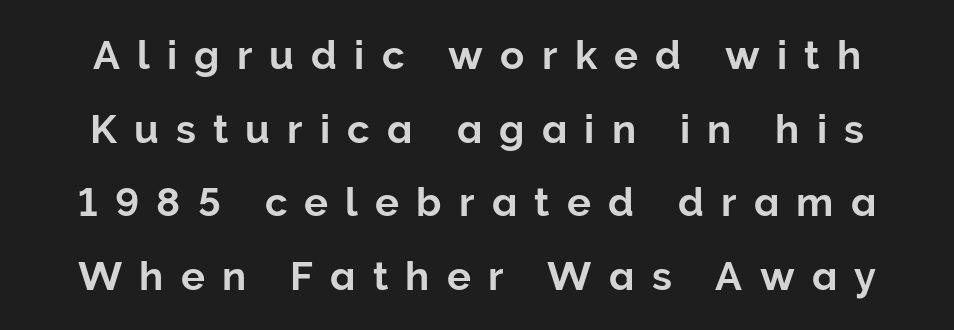
Q: Is the text italic (slanted)? A: No, it is upright.
Q: Is the typeface a serif or a sans-serif typeface? A: Sans-serif.
Q: Is the text underlined? A: No.
Q: Is the spacing between letters normal or unusually wide? A: Unusually wide.
Q: Width (condensed, normal, or wide)? A: Normal.
Q: Stroke contrast? A: Low.
Q: x-height? A: Medium.
Q: Monospaced? A: No.
